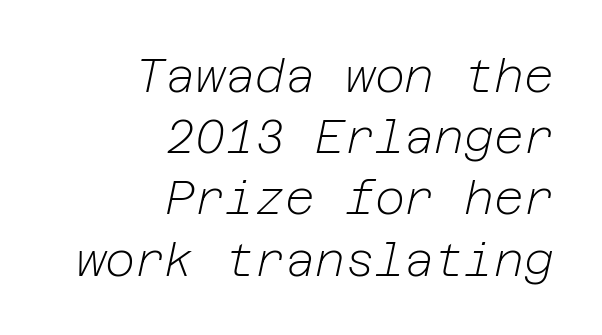
The image shows 46 px light type, italic (leaning right); set right-aligned, normal line spacing (1.33x), normal letter spacing, not underlined; low stroke contrast and a medium x-height.
